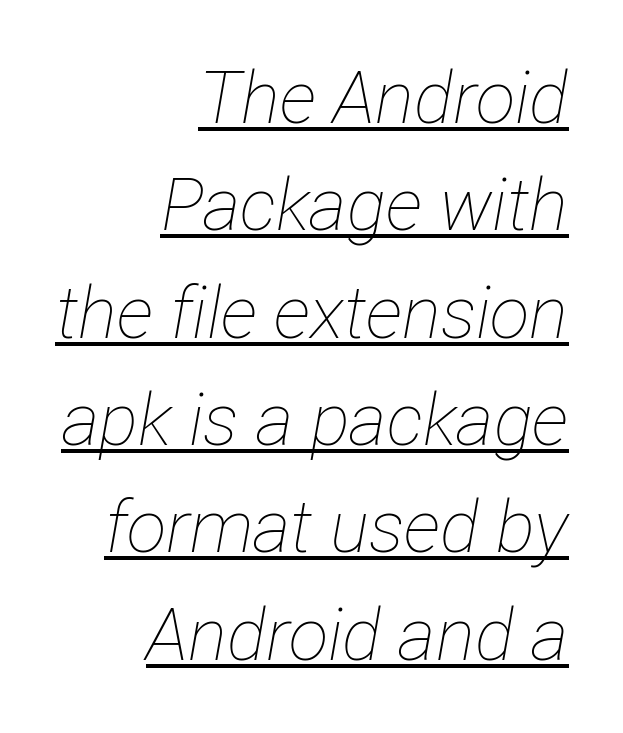
Q: Is the text bold? A: No.
Q: Is the text italic (slanted)? A: Yes, it leans right by about 12 degrees.
Q: Is the text underlined? A: Yes.
Q: How is the paragraph aligned? A: Right-aligned.
Q: Is the spacing between letters normal or unusually wide? A: Normal.
Q: Is the spacing between lines tight, normal or loose? A: Normal.
Q: Width (condensed, normal, or wide)? A: Condensed.
Q: Stroke contrast? A: Low.
Q: x-height? A: Medium.
Q: Monospaced? A: No.
